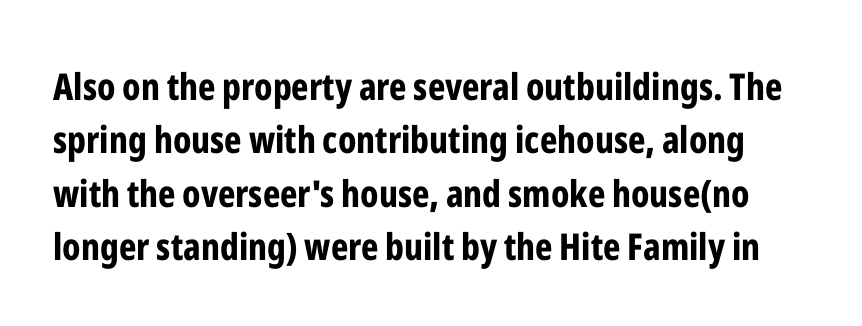
{"serif": "no", "italic": "no", "bold": "yes", "weight": "bold", "width": "condensed", "stroke_contrast": "low", "x_height": "medium", "monospaced": "no", "underline": "no", "line_spacing": "normal", "line_spacing_ratio": 1.44, "letter_spacing": "normal", "letter_spacing_em": 0.0, "glyph_px": 37}
